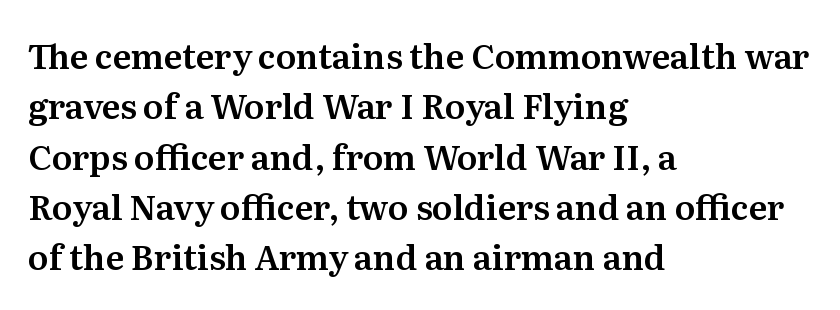
{"serif": "yes", "italic": "no", "width": "normal", "stroke_contrast": "medium", "x_height": "medium", "monospaced": "no", "underline": "no", "align": "left", "line_spacing": "normal", "line_spacing_ratio": 1.48, "letter_spacing": "normal", "letter_spacing_em": 0.0, "glyph_px": 34}
